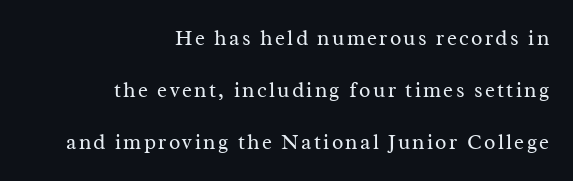
The lines in this sample share a right terminus and differ only in where they begin. Each new line begins a long way beneath the previous one. Heaviness? Minimal to ordinary, like unemphasized prose. Descender tails drop into unmarked territory. The letters stand straight up with perfectly vertical stems.
